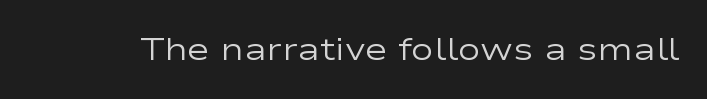
{"serif": "no", "italic": "no", "bold": "no", "weight": "regular", "width": "wide", "stroke_contrast": "low", "x_height": "medium", "monospaced": "no", "underline": "no", "letter_spacing": "normal", "letter_spacing_em": 0.0, "glyph_px": 31}
